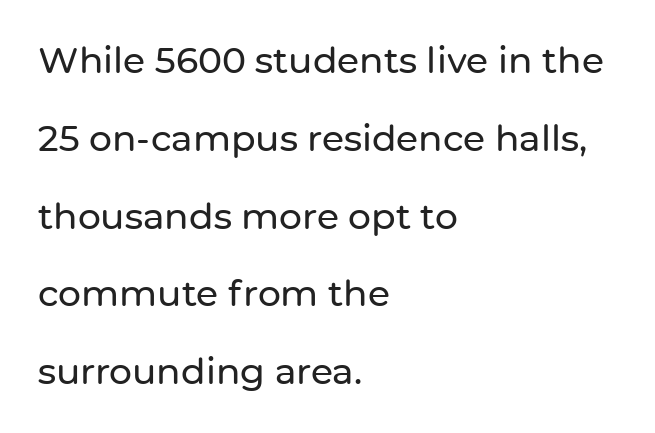
{"serif": "no", "italic": "no", "width": "normal", "stroke_contrast": "low", "x_height": "medium", "monospaced": "no", "underline": "no", "align": "left", "line_spacing": "loose", "line_spacing_ratio": 2.16, "letter_spacing": "normal", "letter_spacing_em": 0.0, "glyph_px": 36}
